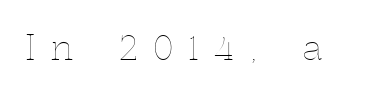
Q: Is the text bold? A: No.
Q: Is the text italic (slanted)? A: No, it is upright.
Q: Is the text underlined? A: No.
Q: Is the spacing between letters normal or unusually wide? A: Unusually wide.
Q: Width (condensed, normal, or wide)? A: Normal.
Q: x-height? A: Medium.
Q: Monospaced? A: No.
